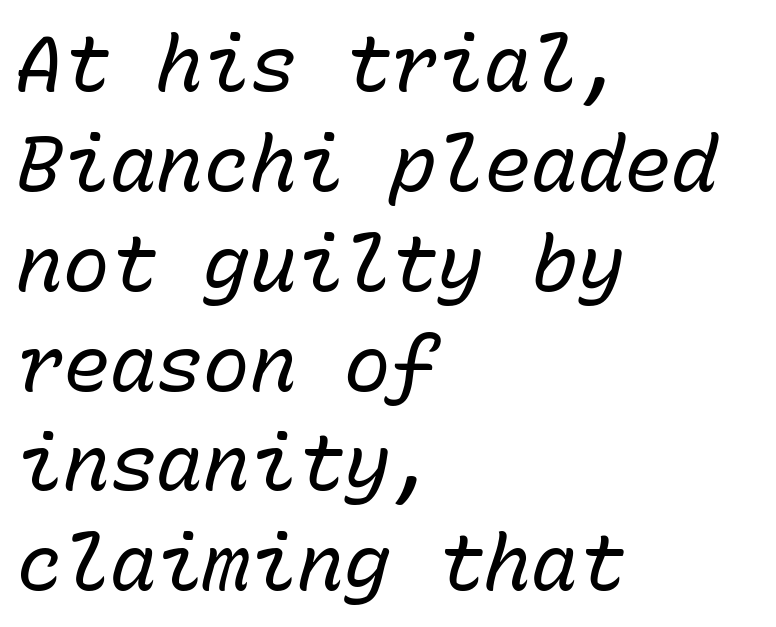
Every character sits at an angle, as italics do. The rendering uses a moderate line-height, typical for paragraphs. Stroke thickness stays within the range of a standard reading face or lighter. This rendering features lettering with no underline.
